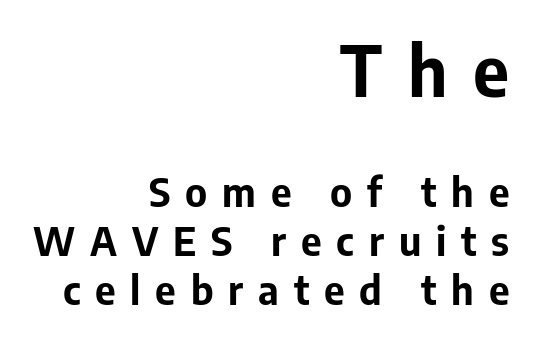
Q: Is the text bold? A: Yes.
Q: Is the text italic (slanted)? A: No, it is upright.
Q: Is the typeface a serif or a sans-serif typeface? A: Sans-serif.
Q: Is the text underlined? A: No.
Q: How is the paragraph aligned? A: Right-aligned.
Q: Is the spacing between letters normal or unusually wide? A: Unusually wide.
Q: Which block of text is set in a larger size, the first (top) or the second (bottom)? A: The first (top) one.
Q: Width (condensed, normal, or wide)? A: Normal.
Q: Stroke contrast? A: Low.
Q: x-height? A: Medium.
Q: Monospaced? A: No.
